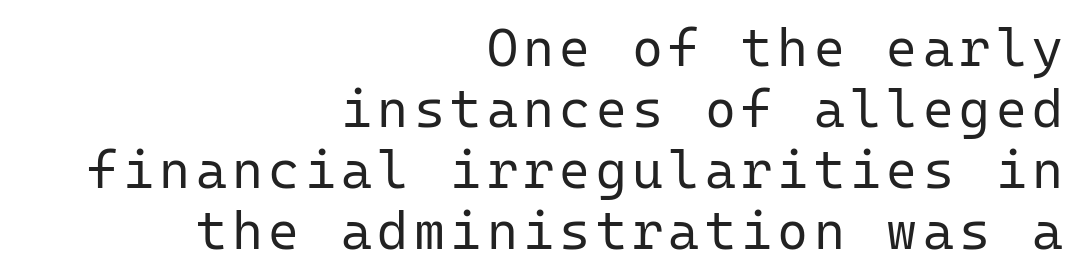
{"serif": "no", "italic": "no", "bold": "no", "weight": "regular", "width": "normal", "stroke_contrast": "low", "x_height": "medium", "monospaced": "yes", "underline": "no", "align": "right", "line_spacing": "tight", "line_spacing_ratio": 1.15, "glyph_px": 53}
